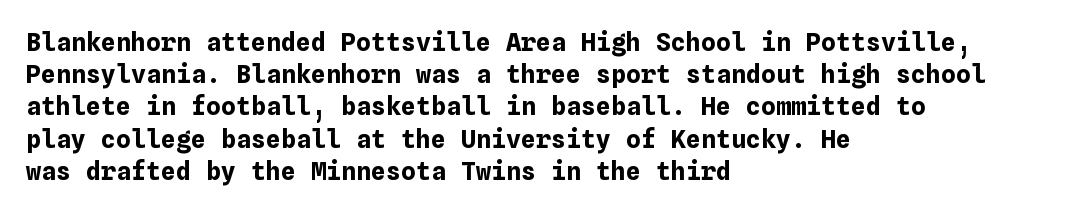
Q: Is the text bold? A: Yes.
Q: Is the text italic (slanted)? A: No, it is upright.
Q: Is the text underlined? A: No.
Q: How is the paragraph aligned? A: Left-aligned.
Q: Is the spacing between letters normal or unusually wide? A: Normal.
Q: Is the spacing between lines tight, normal or loose? A: Normal.
